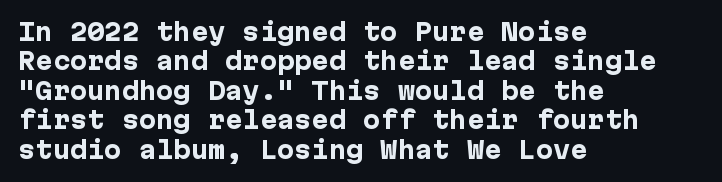
The image shows 23 px bold type, upright; set left-aligned, normal line spacing (1.28x), normal letter spacing, not underlined.
